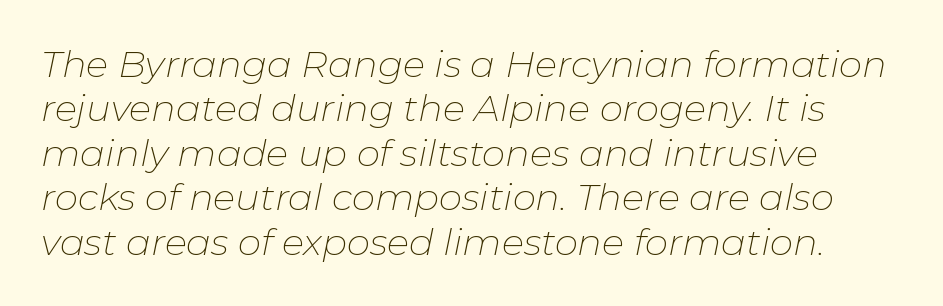
{"italic": "yes", "lean": "right", "slant_degrees": 11, "bold": "no", "weight": "thin", "width": "normal", "stroke_contrast": "low", "x_height": "medium", "monospaced": "no", "underline": "no", "line_spacing_ratio": 1.2, "letter_spacing": "normal", "letter_spacing_em": 0.0, "glyph_px": 37}
